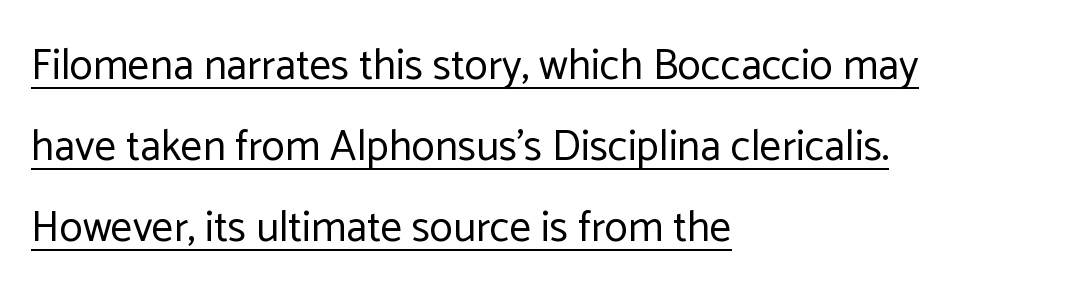
{"serif": "no", "italic": "no", "bold": "no", "weight": "regular", "width": "normal", "stroke_contrast": "low", "x_height": "medium", "monospaced": "no", "underline": "yes", "align": "left", "line_spacing_ratio": 1.88, "letter_spacing": "normal", "letter_spacing_em": 0.0, "glyph_px": 43}
